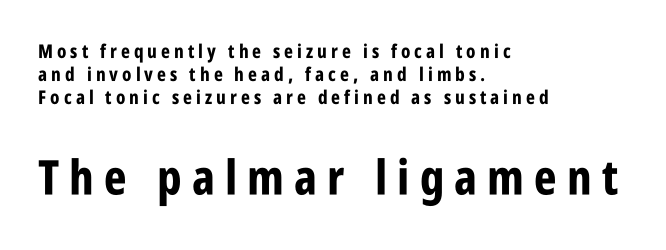
Two sizes are in play, and the larger belongs to the second block. Typographically, this falls in the sans-serif category. Set as a true bold cut, around the 700 mark. Does extra space separate the letters? Yes, quite a lot of it. The paragraph shown leans on its left margin.
